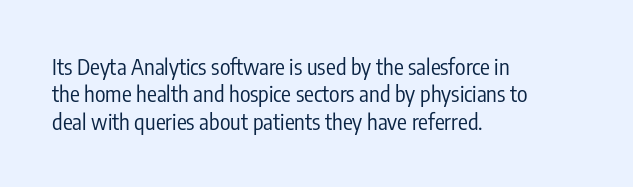
The image shows 22 px text type, upright; set left-aligned, normal line spacing (1.25x), normal letter spacing, not underlined.
